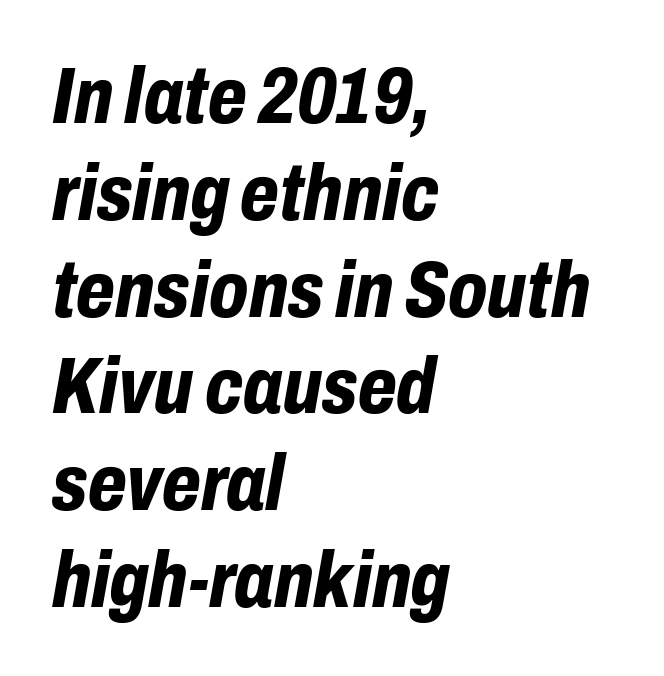
Q: Is the text bold? A: Yes.
Q: Is the text italic (slanted)? A: Yes, it leans right by about 10 degrees.
Q: Is the text underlined? A: No.
Q: How is the paragraph aligned? A: Left-aligned.
Q: Is the spacing between letters normal or unusually wide? A: Normal.
Q: Width (condensed, normal, or wide)? A: Condensed.
Q: Stroke contrast? A: Low.
Q: x-height? A: Medium.
Q: Monospaced? A: No.
